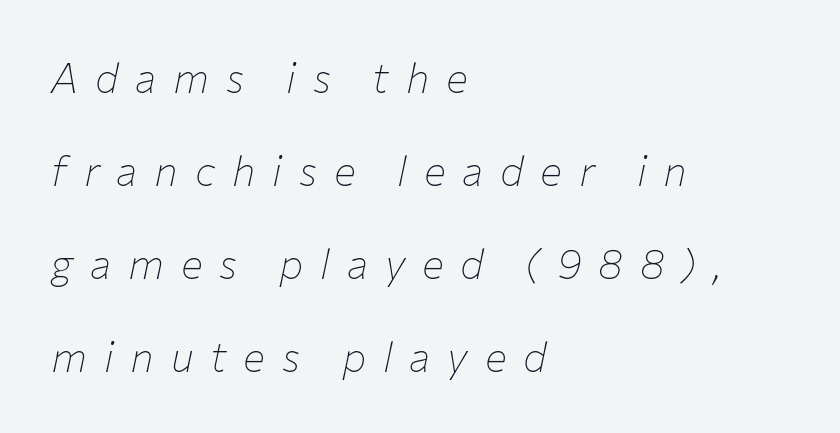
The image shows 41 px thin type, italic (leaning right); set left-aligned, loose line spacing (2.27x), unusually wide letter spacing (+0.41 em), not underlined; low stroke contrast and a medium x-height.
